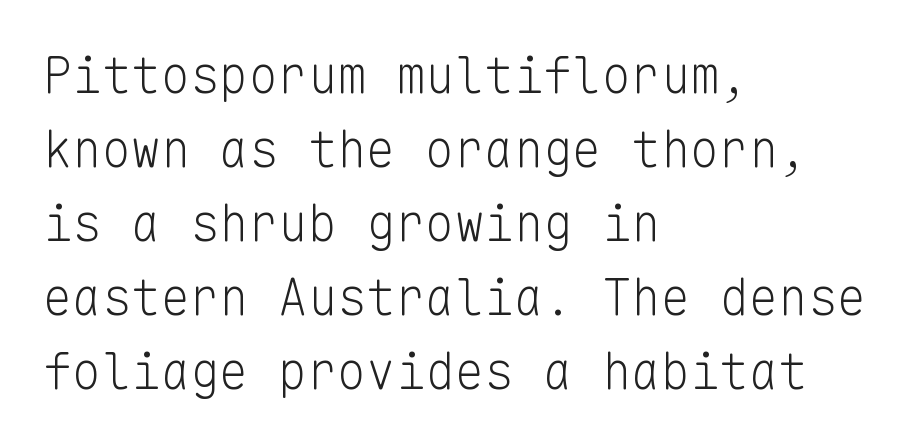
Q: Is the text bold? A: No.
Q: Is the text italic (slanted)? A: No, it is upright.
Q: Is the typeface a serif or a sans-serif typeface? A: Sans-serif.
Q: Is the text underlined? A: No.
Q: How is the paragraph aligned? A: Left-aligned.
Q: Is the spacing between letters normal or unusually wide? A: Normal.
Q: Is the spacing between lines tight, normal or loose? A: Normal.
Q: Width (condensed, normal, or wide)? A: Normal.
Q: Stroke contrast? A: Low.
Q: x-height? A: Medium.
Q: Monospaced? A: Yes.
